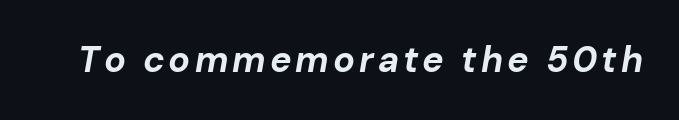
Proportional: the letters do not fall into vertical columns. The space directly below the letters is spotless. How heavy is the stroke? Heavy — this is a bold. Notice how the stems are inclined rather than vertical — that's the hallmark of italics.
